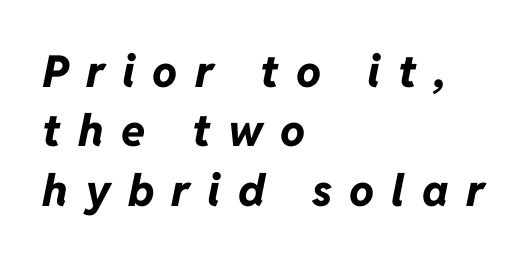
{"italic": "yes", "lean": "right", "slant_degrees": 11, "bold": "yes", "weight": "bold", "width": "normal", "stroke_contrast": "low", "x_height": "medium", "monospaced": "no", "underline": "no", "align": "left", "line_spacing": "normal", "line_spacing_ratio": 1.35, "letter_spacing": "wide", "letter_spacing_em": 0.39, "glyph_px": 44}
